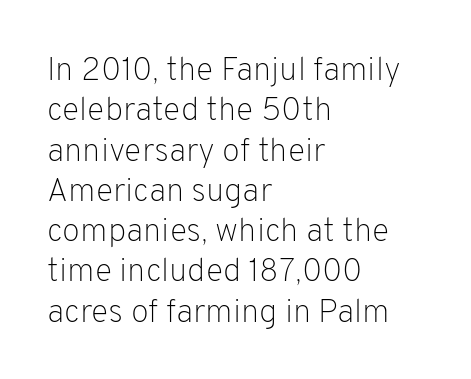
Q: Is the text bold? A: No.
Q: Is the text italic (slanted)? A: No, it is upright.
Q: Is the typeface a serif or a sans-serif typeface? A: Sans-serif.
Q: Is the text underlined? A: No.
Q: How is the paragraph aligned? A: Left-aligned.
Q: Is the spacing between letters normal or unusually wide? A: Normal.
Q: Width (condensed, normal, or wide)? A: Normal.
Q: Stroke contrast? A: Low.
Q: x-height? A: Medium.
Q: Monospaced? A: No.
